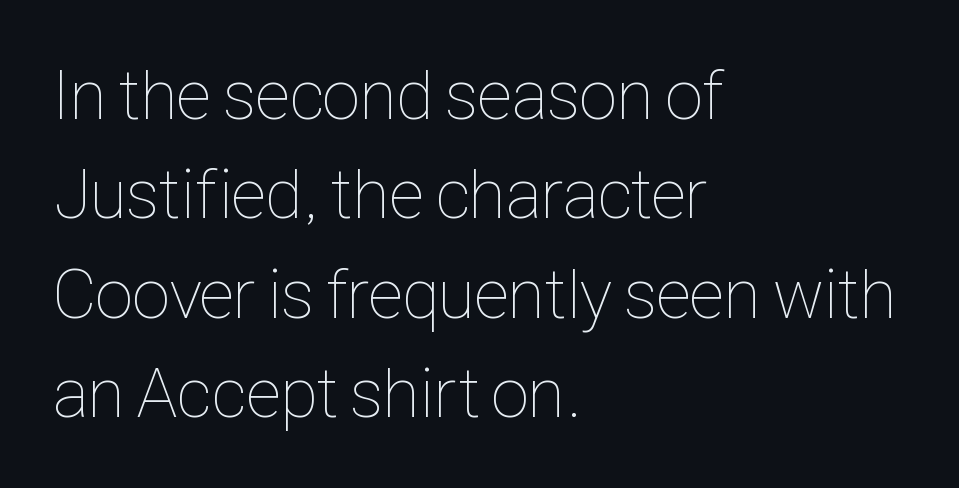
Short and long lines alike share a common starting point at left. The face used here is rendered with its standard letterfit. Vertical stems look standard width or narrower in stroke. Any mark beneath the type? The region is blank. The space between consecutive lines is moderate. Every character sits straight up, as roman type does.
